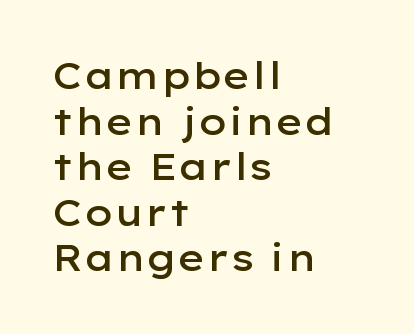
The image shows 37 px semibold, wide sans-serif type, upright; set left-aligned, line spacing 1.23x, normal letter spacing, not underlined; low stroke contrast and a medium x-height.
